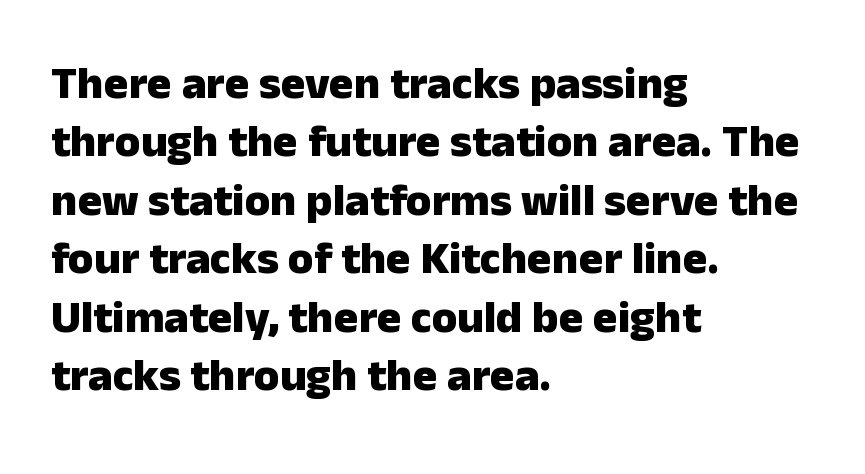
Q: Is the text bold? A: Yes.
Q: Is the text italic (slanted)? A: No, it is upright.
Q: Is the typeface a serif or a sans-serif typeface? A: Sans-serif.
Q: Is the text underlined? A: No.
Q: How is the paragraph aligned? A: Left-aligned.
Q: Is the spacing between letters normal or unusually wide? A: Normal.
Q: Is the spacing between lines tight, normal or loose? A: Normal.
Q: Width (condensed, normal, or wide)? A: Normal.
Q: Stroke contrast? A: Low.
Q: x-height? A: Medium.
Q: Monospaced? A: No.
